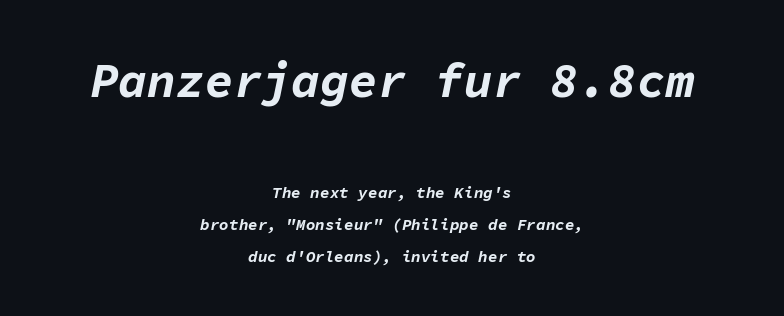
The image shows 48 px bold type, italic (leaning right), monospaced; set centered, loose line spacing (1.98x), normal letter spacing, not underlined; the first (top) block is 3.0x larger; low stroke contrast and a medium x-height.
